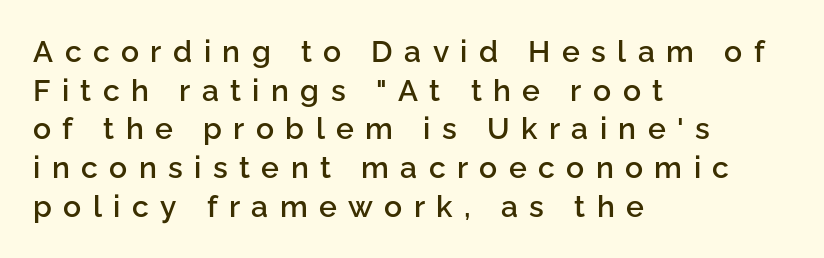
Q: Is the text bold? A: Semi-bold.
Q: Is the text italic (slanted)? A: No, it is upright.
Q: Is the typeface a serif or a sans-serif typeface? A: Sans-serif.
Q: Is the text underlined? A: No.
Q: How is the paragraph aligned? A: Left-aligned.
Q: Is the spacing between letters normal or unusually wide? A: Unusually wide.
Q: Is the spacing between lines tight, normal or loose? A: Normal.
Q: Width (condensed, normal, or wide)? A: Normal.
Q: Stroke contrast? A: Low.
Q: x-height? A: Medium.
Q: Monospaced? A: No.
